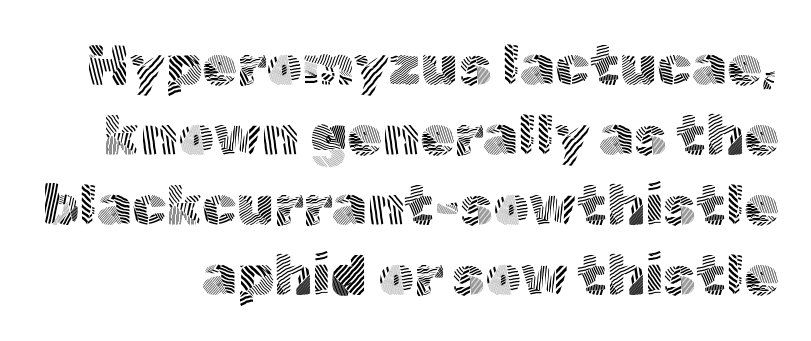
The image shows 56 px light sans-serif type, upright; set normal line spacing (1.25x), normal letter spacing, not underlined; a medium x-height.
